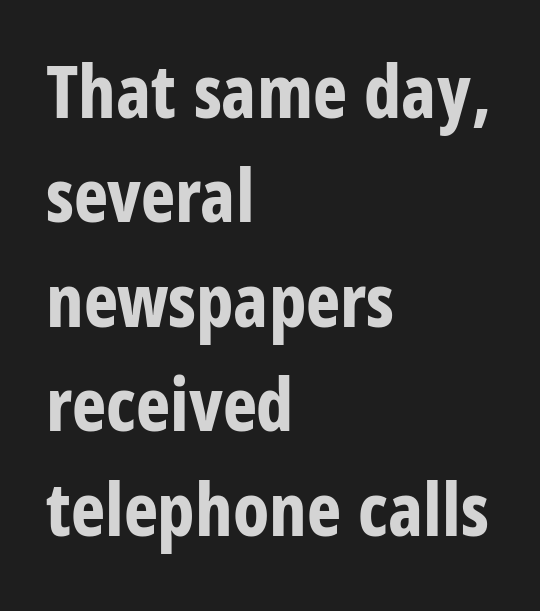
{"serif": "no", "italic": "no", "bold": "yes", "weight": "bold", "width": "condensed", "stroke_contrast": "low", "x_height": "large", "monospaced": "no", "underline": "no", "align": "left", "line_spacing": "normal", "line_spacing_ratio": 1.43, "letter_spacing": "normal", "letter_spacing_em": 0.0, "glyph_px": 73}
